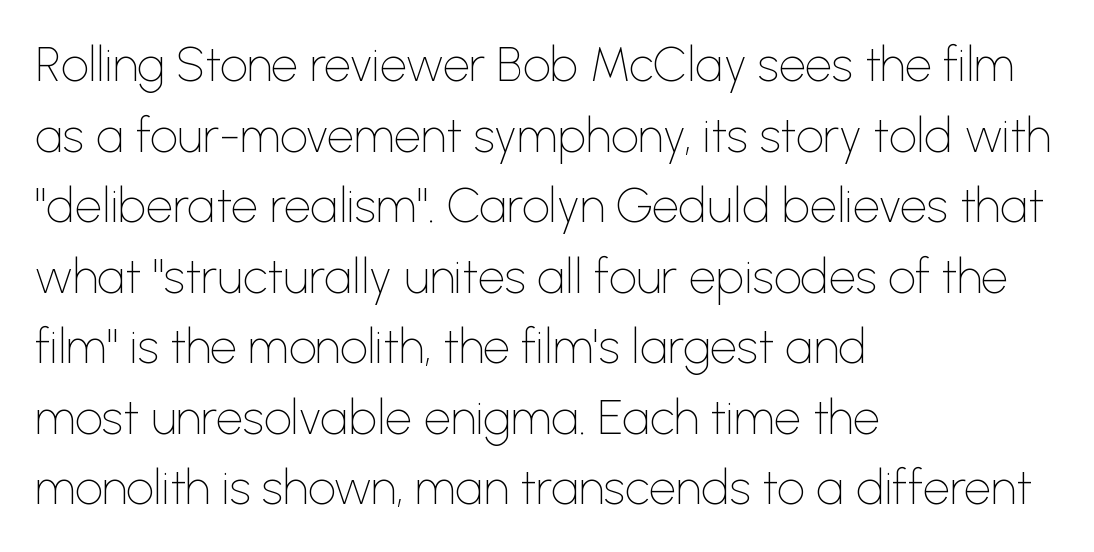
Q: Is the text bold? A: No.
Q: Is the text italic (slanted)? A: No, it is upright.
Q: Is the typeface a serif or a sans-serif typeface? A: Sans-serif.
Q: Is the text underlined? A: No.
Q: How is the paragraph aligned? A: Left-aligned.
Q: Is the spacing between letters normal or unusually wide? A: Normal.
Q: Is the spacing between lines tight, normal or loose? A: Normal.
Q: Width (condensed, normal, or wide)? A: Normal.
Q: Stroke contrast? A: Low.
Q: x-height? A: Medium.
Q: Monospaced? A: No.
